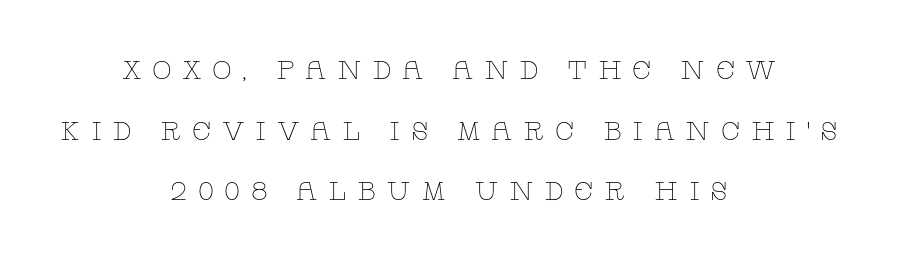
Decoration check: the copy has no underline. Quick note: interline space is abundant. Style check: upright. In terms of letterspacing, this is a distinctly airy, spread setting. The paragraph has two soft edges and a firm central axis. Heaviness? Minimal to ordinary, like unemphasized prose.
